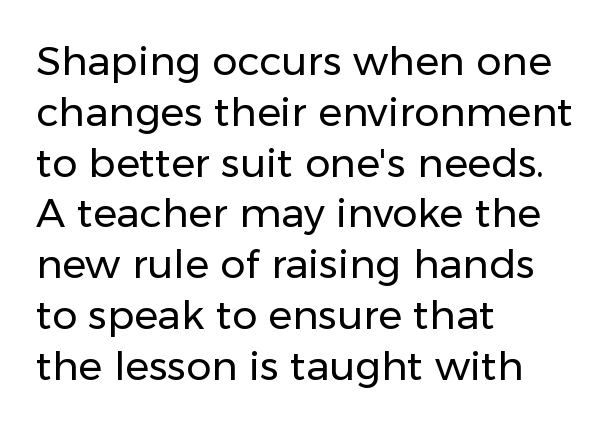
{"serif": "no", "italic": "no", "bold": "no", "weight": "regular", "width": "normal", "stroke_contrast": "low", "x_height": "medium", "monospaced": "no", "underline": "no", "align": "left", "line_spacing": "normal", "line_spacing_ratio": 1.27, "letter_spacing": "normal", "letter_spacing_em": 0.0, "glyph_px": 40}
